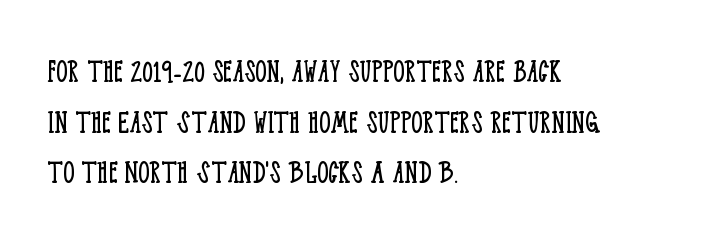
The image shows 35 px light, condensed serif type, upright; set left-aligned, normal line spacing (1.45x), normal letter spacing, not underlined; low stroke contrast and a large x-height.
